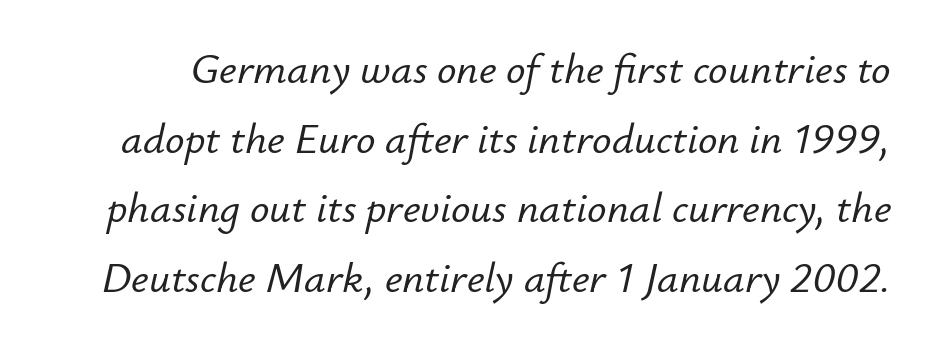
{"italic": "yes", "lean": "right", "slant_degrees": 12, "width": "normal", "stroke_contrast": "low", "x_height": "small", "monospaced": "no", "underline": "no", "line_spacing": "normal", "line_spacing_ratio": 1.62, "letter_spacing": "normal", "letter_spacing_em": 0.0, "glyph_px": 43}
